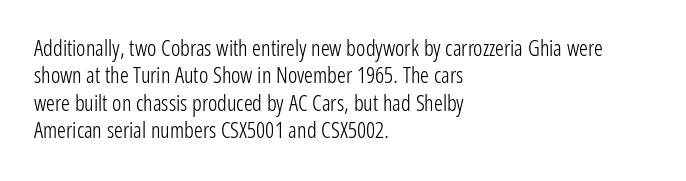
Q: Is the text bold? A: No.
Q: Is the text italic (slanted)? A: No, it is upright.
Q: Is the text underlined? A: No.
Q: How is the paragraph aligned? A: Left-aligned.
Q: Is the spacing between letters normal or unusually wide? A: Normal.
